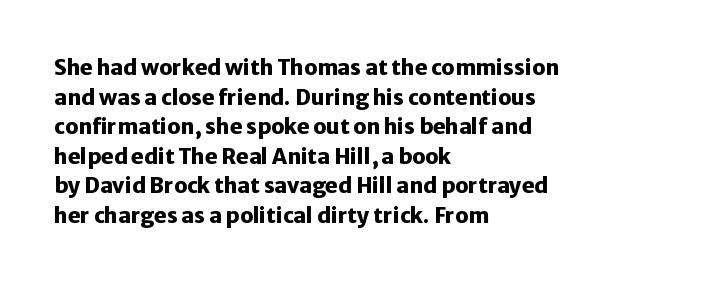
{"italic": "no", "bold": "yes", "underline": "no", "align": "left", "line_spacing": "normal", "line_spacing_ratio": 1.41, "letter_spacing": "normal", "letter_spacing_em": 0.0, "glyph_px": 21}
